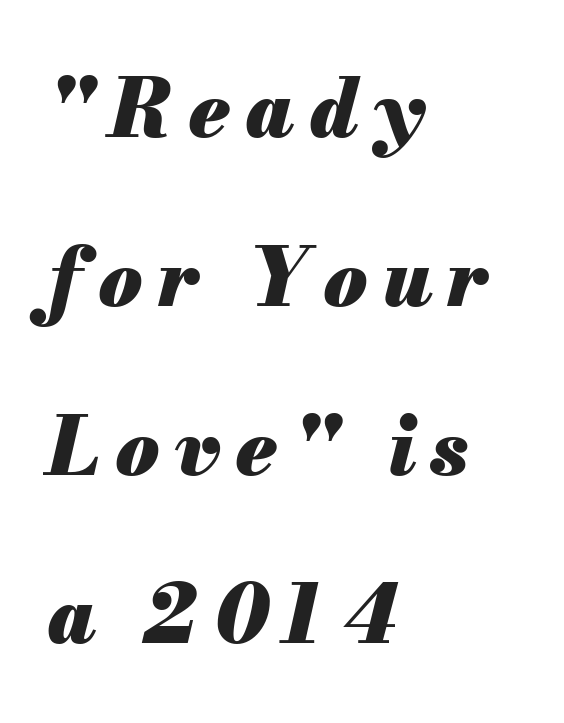
Q: Is the text bold? A: Yes.
Q: Is the text italic (slanted)? A: Yes, it leans right by about 13 degrees.
Q: Is the text underlined? A: No.
Q: How is the paragraph aligned? A: Left-aligned.
Q: Is the spacing between lines tight, normal or loose? A: Loose.
Q: Width (condensed, normal, or wide)? A: Normal.
Q: Stroke contrast? A: Medium.
Q: x-height? A: Small.
Q: Monospaced? A: No.
